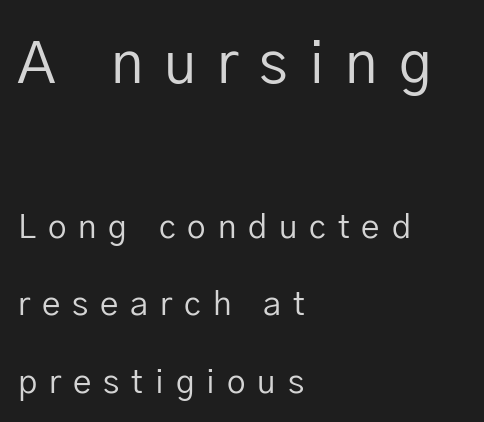
Is this a fixed-width face? No — the glyphs have proportional, varying widths. This sample uses expanded letter spacing, leaving extra air between glyphs. Typeset ragged right — the left edge is the straight one. In terms of posture, this sample is upright. Rule under the text: the space is simply empty. If you measured baseline to baseline, you'd find a long distance.
